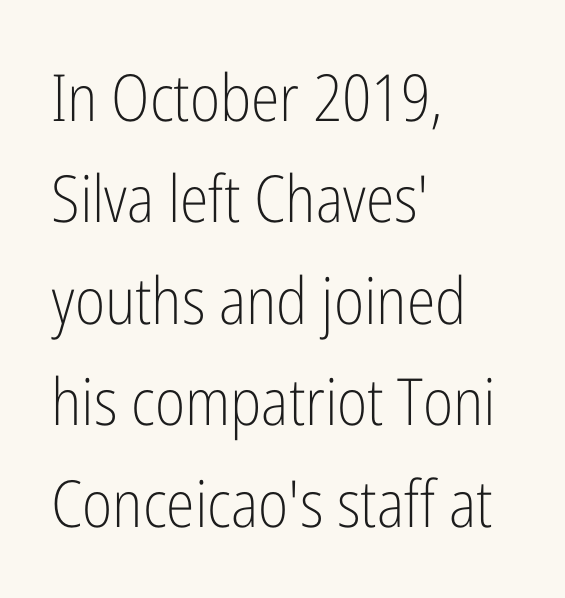
Posture: upright roman. Regular leading. This sample is left-justified, so line endings fall wherever the words run out. Character widths vary here, with narrow letters taking less room than wide ones.
